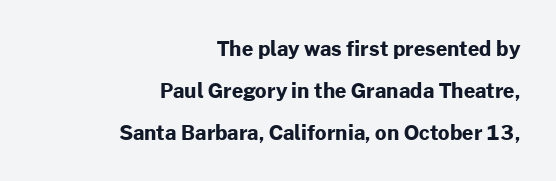
The image shows 20 px bold type, upright; set right-aligned, loose line spacing (2.11x), normal letter spacing, not underlined.
